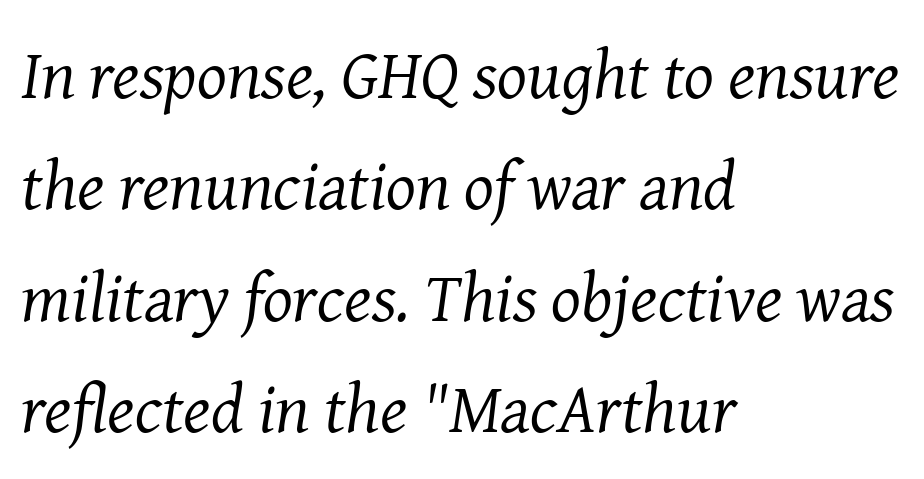
{"serif": "yes", "italic": "yes", "lean": "right", "slant_degrees": 8, "bold": "no", "weight": "regular", "width": "normal", "stroke_contrast": "medium", "x_height": "medium", "monospaced": "no", "underline": "no", "align": "left", "line_spacing": "normal", "line_spacing_ratio": 1.59, "letter_spacing": "normal", "letter_spacing_em": 0.0, "glyph_px": 70}
